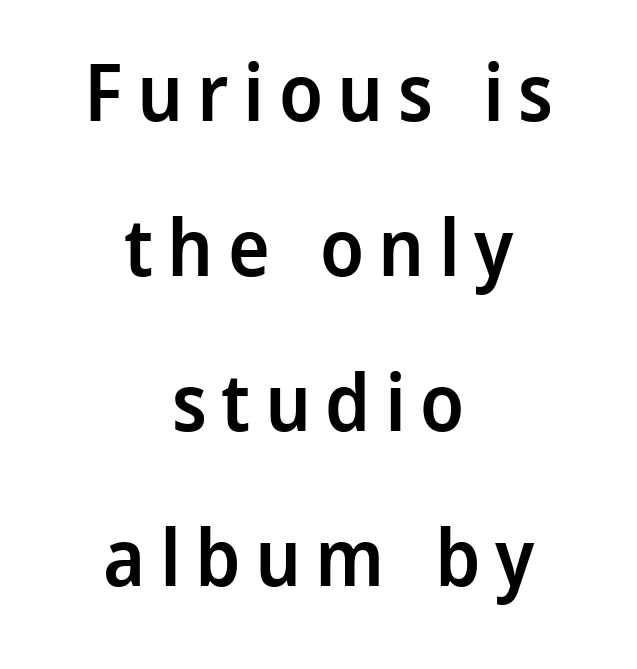
Q: Is the text bold? A: Semi-bold.
Q: Is the text italic (slanted)? A: No, it is upright.
Q: Is the typeface a serif or a sans-serif typeface? A: Sans-serif.
Q: Is the text underlined? A: No.
Q: How is the paragraph aligned? A: Centered.
Q: Is the spacing between lines tight, normal or loose? A: Loose.
Q: Width (condensed, normal, or wide)? A: Normal.
Q: Stroke contrast? A: Low.
Q: x-height? A: Medium.
Q: Monospaced? A: No.
